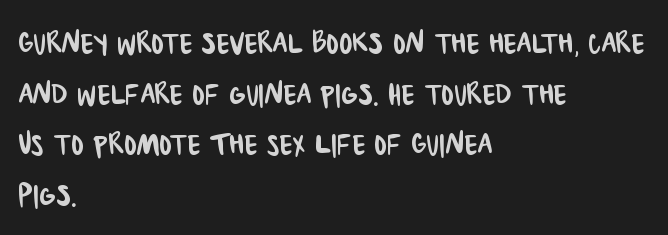
Q: Is the typeface a serif or a sans-serif typeface? A: Sans-serif.
Q: Is the text underlined? A: No.
Q: How is the paragraph aligned? A: Left-aligned.
Q: Is the spacing between letters normal or unusually wide? A: Normal.
Q: Is the spacing between lines tight, normal or loose? A: Normal.
Q: Width (condensed, normal, or wide)? A: Condensed.
Q: Stroke contrast? A: Low.
Q: x-height? A: Large.
Q: Monospaced? A: No.
